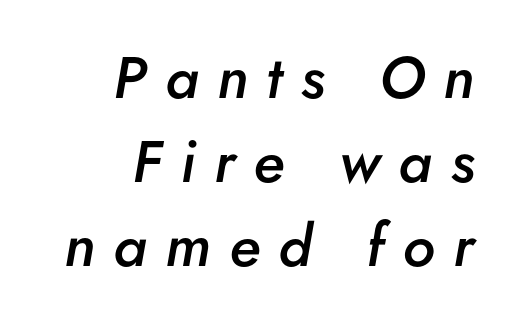
{"italic": "yes", "lean": "right", "slant_degrees": 5, "bold": "semi", "weight": "semibold", "width": "normal", "stroke_contrast": "low", "x_height": "small", "monospaced": "no", "underline": "no", "align": "right", "line_spacing": "normal", "line_spacing_ratio": 1.42, "letter_spacing": "wide", "letter_spacing_em": 0.31, "glyph_px": 59}
